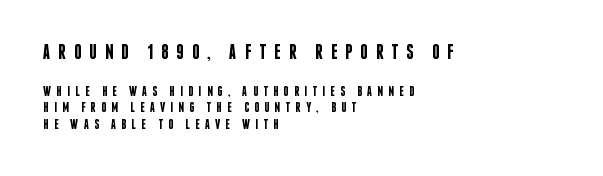
{"italic": "no", "bold": "semi", "underline": "no", "align": "left", "line_spacing_ratio": 1.18, "letter_spacing": "wide", "letter_spacing_em": 0.37, "larger_block": "first", "size_ratio": 1.5, "glyph_px": 21}
